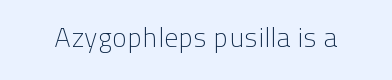
The image shows 28 px light sans-serif type, upright; set normal letter spacing, not underlined; low stroke contrast and a medium x-height.
